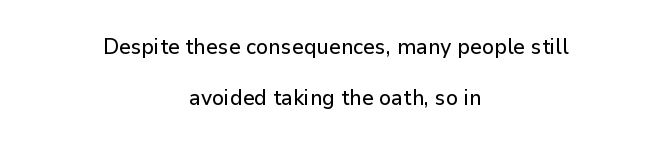
{"italic": "no", "underline": "no", "align": "center", "line_spacing": "loose", "line_spacing_ratio": 2.44, "letter_spacing": "normal", "letter_spacing_em": 0.0, "glyph_px": 21}
